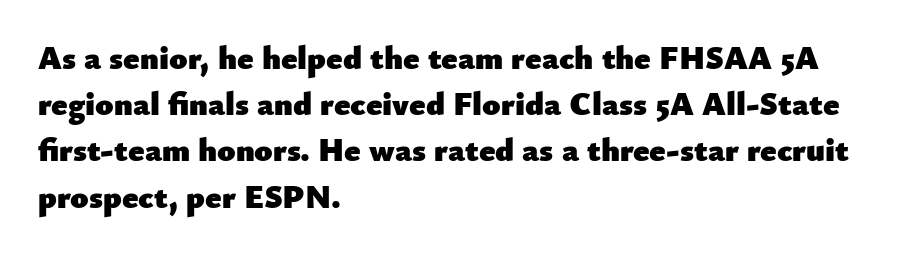
Q: Is the text bold? A: Yes.
Q: Is the text italic (slanted)? A: No, it is upright.
Q: Is the typeface a serif or a sans-serif typeface? A: Sans-serif.
Q: Is the text underlined? A: No.
Q: How is the paragraph aligned? A: Left-aligned.
Q: Is the spacing between letters normal or unusually wide? A: Normal.
Q: Is the spacing between lines tight, normal or loose? A: Normal.
Q: Width (condensed, normal, or wide)? A: Normal.
Q: Stroke contrast? A: Low.
Q: x-height? A: Small.
Q: Monospaced? A: No.
